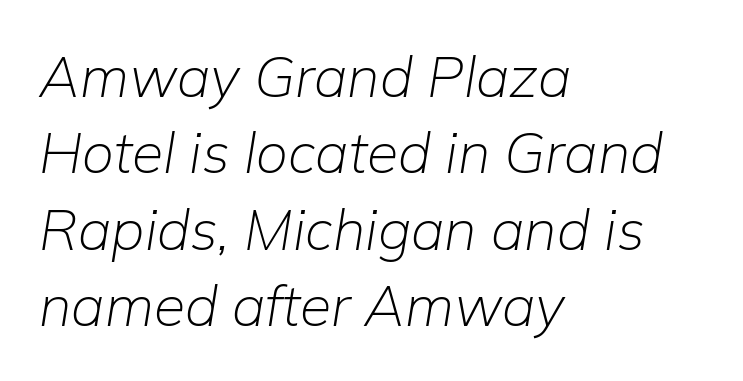
The glyphs are unaccompanied by any horizontal stroke below them. Words appear dense and cohesive because spacing is normal. The rendering uses natural spacing where letterforms have individual widths. Weight: not bold — regular or lighter.
